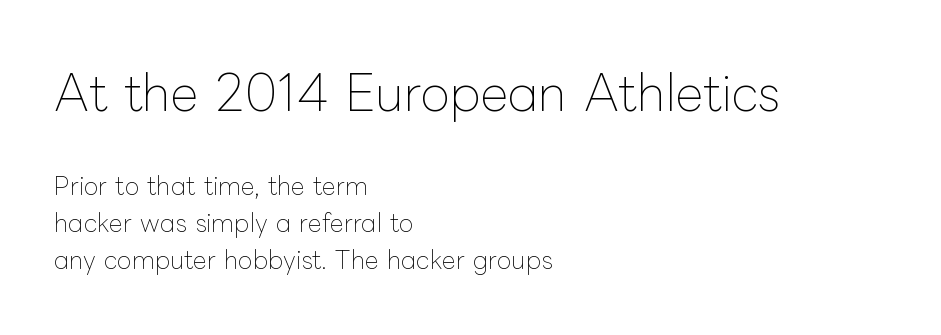
Q: Is the text bold? A: No.
Q: Is the text italic (slanted)? A: No, it is upright.
Q: Is the text underlined? A: No.
Q: How is the paragraph aligned? A: Left-aligned.
Q: Is the spacing between letters normal or unusually wide? A: Normal.
Q: Is the spacing between lines tight, normal or loose? A: Normal.
Q: Which block of text is set in a larger size, the first (top) or the second (bottom)? A: The first (top) one.
Q: Width (condensed, normal, or wide)? A: Normal.
Q: Stroke contrast? A: Low.
Q: x-height? A: Medium.
Q: Monospaced? A: No.
